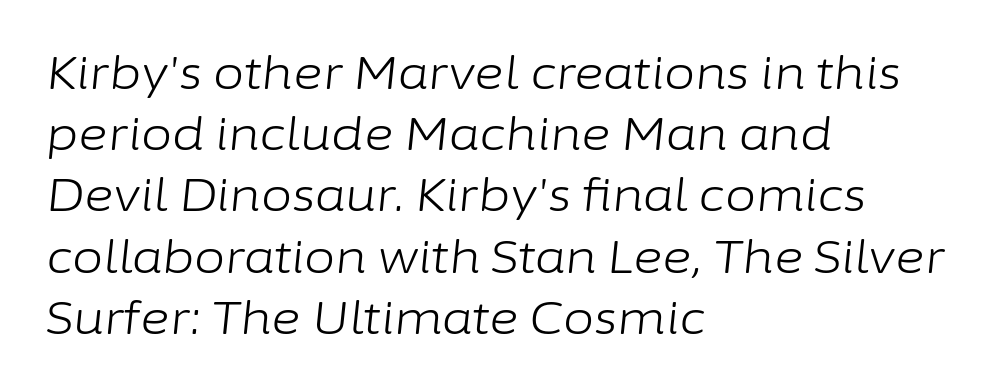
Q: Is the text bold? A: No.
Q: Is the text italic (slanted)? A: Yes, it leans right by about 6 degrees.
Q: Is the text underlined? A: No.
Q: How is the paragraph aligned? A: Left-aligned.
Q: Is the spacing between letters normal or unusually wide? A: Normal.
Q: Is the spacing between lines tight, normal or loose? A: Normal.
Q: Width (condensed, normal, or wide)? A: Normal.
Q: Stroke contrast? A: Low.
Q: x-height? A: Medium.
Q: Monospaced? A: No.
